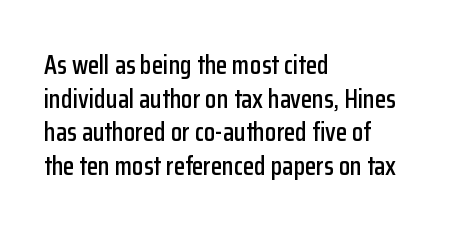
The zone under the glyphs is completely vacant. Line starts are locked; line ends wander. Look at the tracking — it's just the regular setting, nothing added. Horizontal bands of white between lines are of average thickness.
